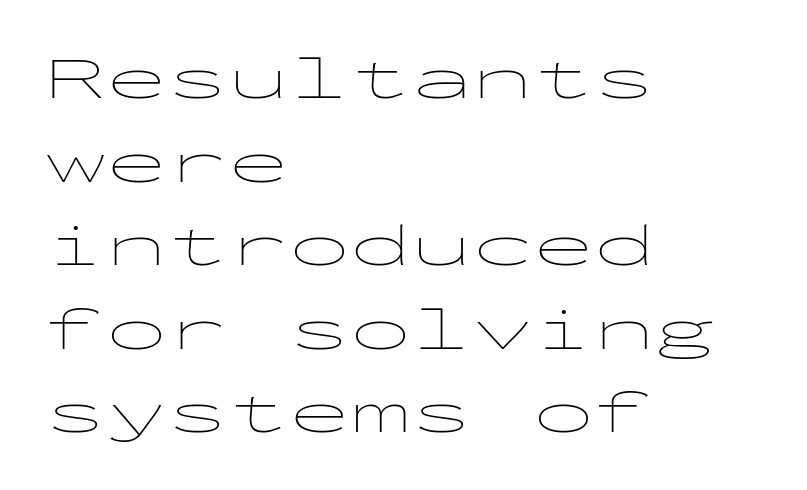
Q: Is the text bold? A: No.
Q: Is the text italic (slanted)? A: No, it is upright.
Q: Is the typeface a serif or a sans-serif typeface? A: Sans-serif.
Q: Is the text underlined? A: No.
Q: How is the paragraph aligned? A: Left-aligned.
Q: Is the spacing between letters normal or unusually wide? A: Normal.
Q: Is the spacing between lines tight, normal or loose? A: Normal.
Q: Width (condensed, normal, or wide)? A: Wide.
Q: Stroke contrast? A: Low.
Q: x-height? A: Medium.
Q: Monospaced? A: Yes.
